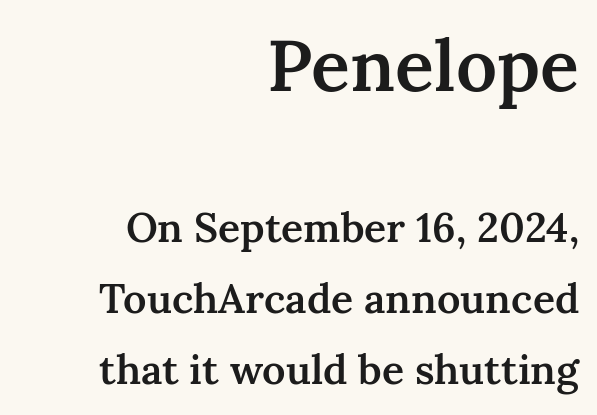
The font's upright variant was chosen for this text. Anything drawn beneath the words? Only blank space. Compare the two chunks: the upper has the greater cap height. Varying glyph widths throughout — classic text-font behaviour.
